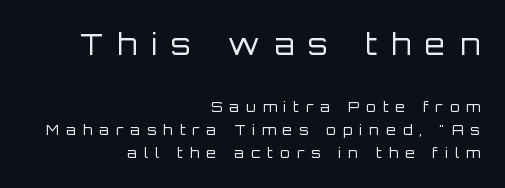
Descenders hang freely into open space. The letters look calm and open, with moderate or lighter stems. Each word looks stretched out because of the extra space between its letters. Size contrast runs from large at the top to small at the bottom.
